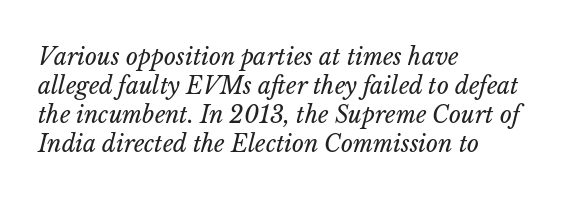
The image shows 23 px text type, italic (leaning right); set left-aligned, normal line spacing (1.26x), normal letter spacing, not underlined.
